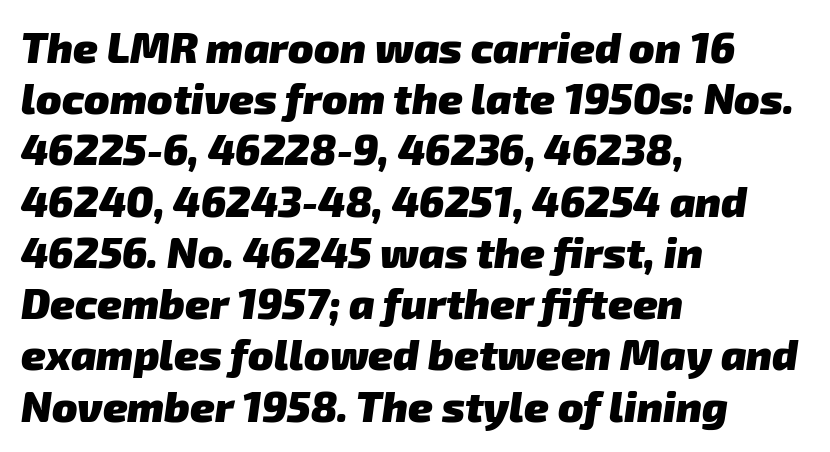
The image shows 42 px heavy sans-serif type; set left-aligned, line spacing 1.22x, normal letter spacing, not underlined; low stroke contrast and a medium x-height.
